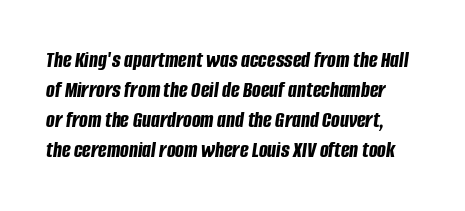
{"italic": "yes", "lean": "right", "slant_degrees": 8, "bold": "yes", "underline": "no", "line_spacing": "normal", "line_spacing_ratio": 1.31, "letter_spacing": "normal", "letter_spacing_em": 0.0, "glyph_px": 23}
